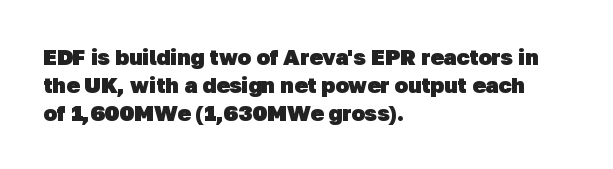
The image shows 22 px bold type; set left-aligned, normal line spacing (1.27x), normal letter spacing, not underlined.
